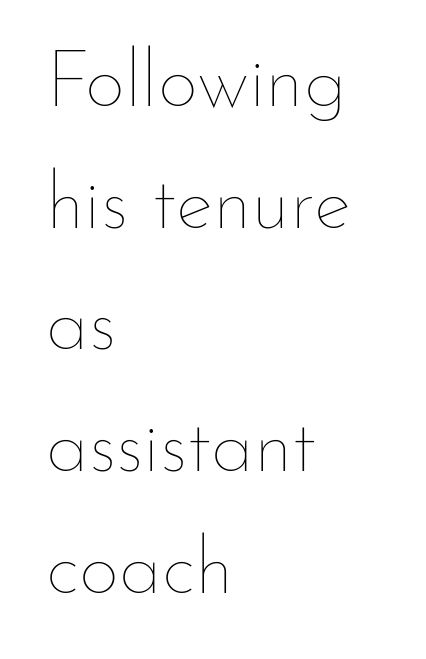
The image shows 79 px thin type, upright; set left-aligned, normal line spacing (1.54x), normal letter spacing, not underlined; low stroke contrast and a small x-height.
